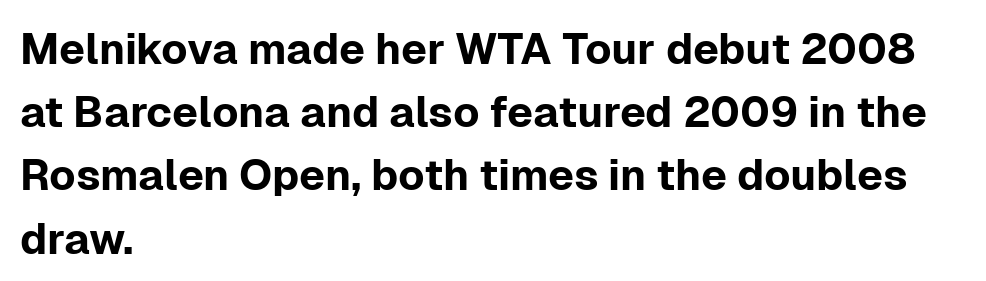
Character widths vary here, with narrow letters taking less room than wide ones. Just letters on the line, the space beneath them empty. Teacher's note: observe the even left margin — that is flush-left alignment. Type style note: lacks serifs. How would I describe the line gaps? Plain and ordinary.
